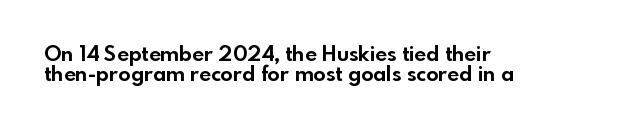
{"italic": "no", "bold": "yes", "underline": "no", "align": "left", "line_spacing": "tight", "line_spacing_ratio": 0.97, "letter_spacing": "normal", "letter_spacing_em": 0.0, "glyph_px": 21}
